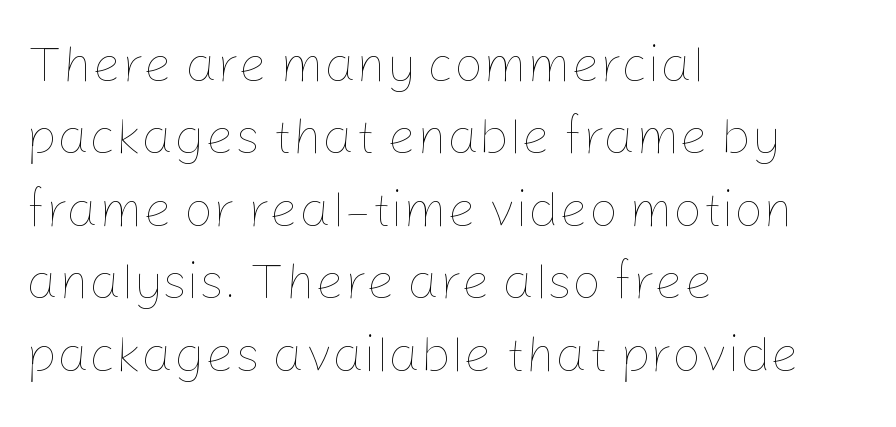
The image shows 51 px thin type, upright; set left-aligned, normal line spacing (1.42x), normal letter spacing, not underlined; low stroke contrast and a medium x-height.
